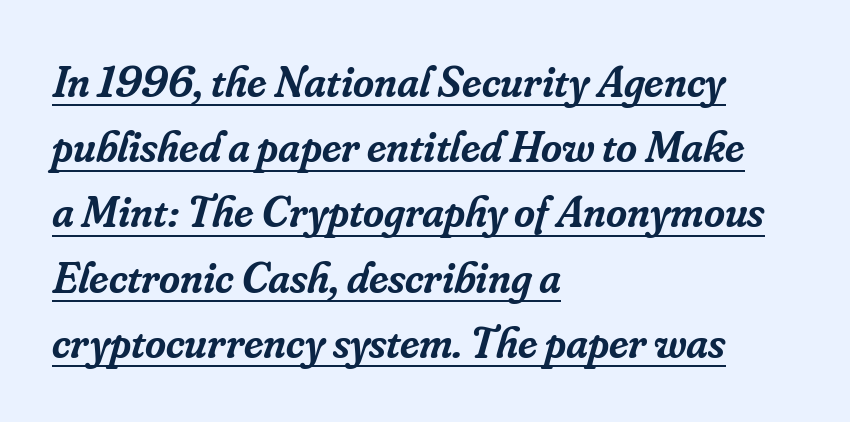
The image shows 45 px semibold serif type, italic (leaning right); set left-aligned, normal line spacing (1.45x), normal letter spacing, underlined; low stroke contrast and a small x-height.
